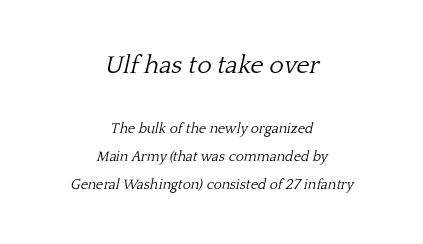
{"italic": "yes", "lean": "right", "slant_degrees": 13, "bold": "no", "underline": "no", "align": "center", "line_spacing": "loose", "line_spacing_ratio": 2.0, "letter_spacing": "normal", "letter_spacing_em": 0.0, "larger_block": "first", "size_ratio": 1.79, "glyph_px": 25}
